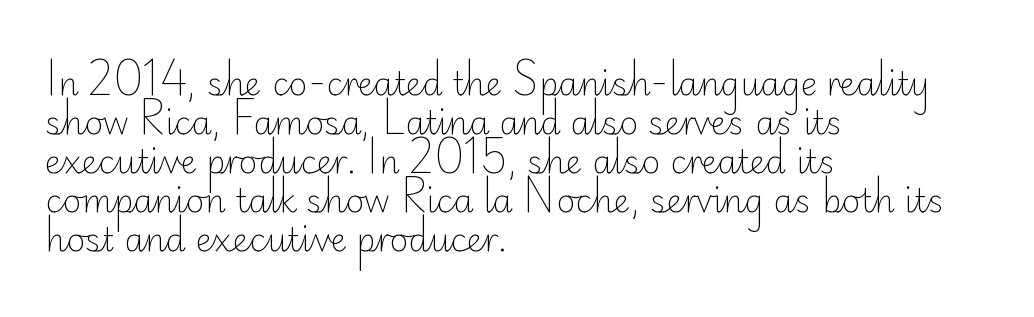
Q: Is the text bold? A: No.
Q: Is the text italic (slanted)? A: No, it is upright.
Q: Is the typeface a serif or a sans-serif typeface? A: Sans-serif.
Q: Is the text underlined? A: No.
Q: How is the paragraph aligned? A: Left-aligned.
Q: Is the spacing between letters normal or unusually wide? A: Normal.
Q: Width (condensed, normal, or wide)? A: Normal.
Q: Stroke contrast? A: Low.
Q: x-height? A: Small.
Q: Monospaced? A: No.
